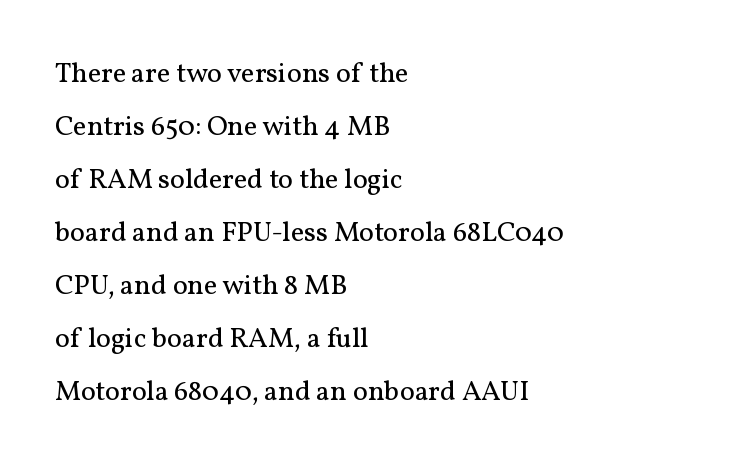
The text was rendered using a seriffed face with decorative stroke endings. The face used here is proportionally spaced, like ordinary book or web type. The compositor pushed each line to the left boundary. Ascenders rise straight up at ninety degrees. Weight: in the light-to-regular range.
